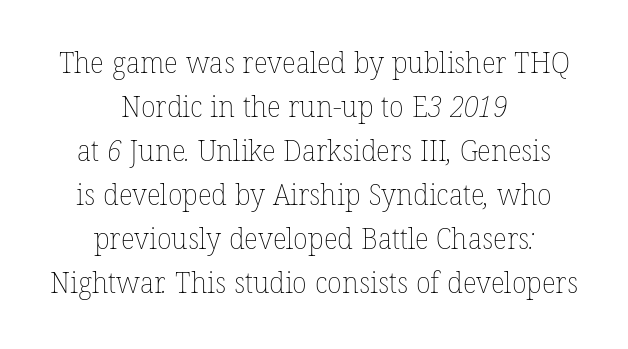
The image shows 30 px thin type; set centered, normal line spacing (1.47x), normal letter spacing, not underlined; low stroke contrast and a medium x-height.
